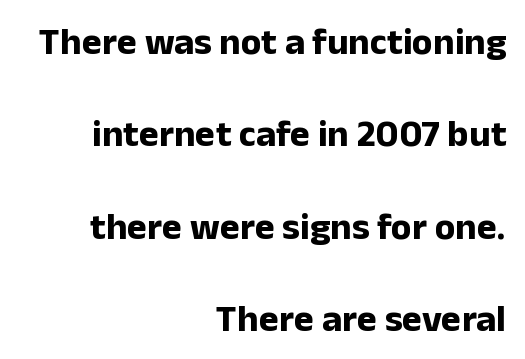
The image shows 38 px bold sans-serif type, upright; set right-aligned, loose line spacing (2.43x), normal letter spacing, not underlined; low stroke contrast and a medium x-height.
